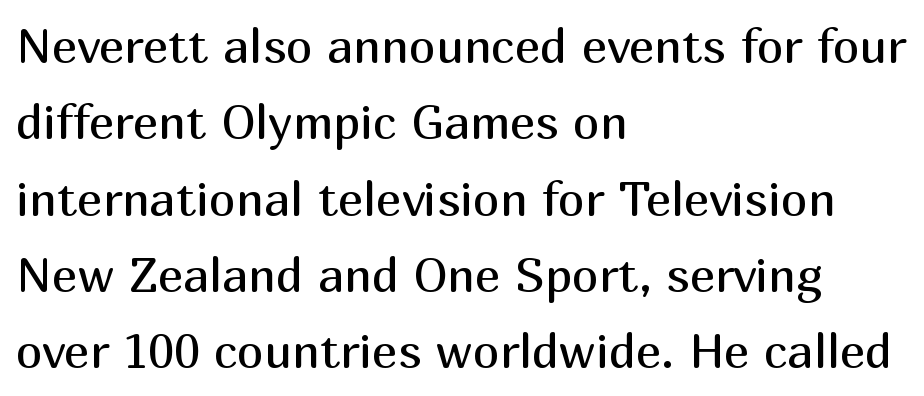
{"serif": "no", "italic": "no", "bold": "no", "weight": "regular", "width": "normal", "stroke_contrast": "medium", "x_height": "medium", "monospaced": "no", "underline": "no", "align": "left", "line_spacing": "normal", "line_spacing_ratio": 1.59, "letter_spacing": "normal", "letter_spacing_em": 0.0, "glyph_px": 48}
